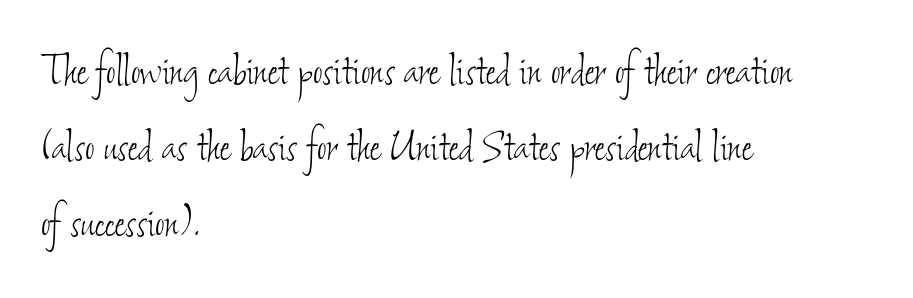
{"bold": "no", "weight": "thin", "width": "condensed", "stroke_contrast": "low", "x_height": "small", "monospaced": "no", "underline": "no", "align": "left", "line_spacing": "normal", "line_spacing_ratio": 1.46, "letter_spacing": "normal", "letter_spacing_em": 0.0, "glyph_px": 52}
